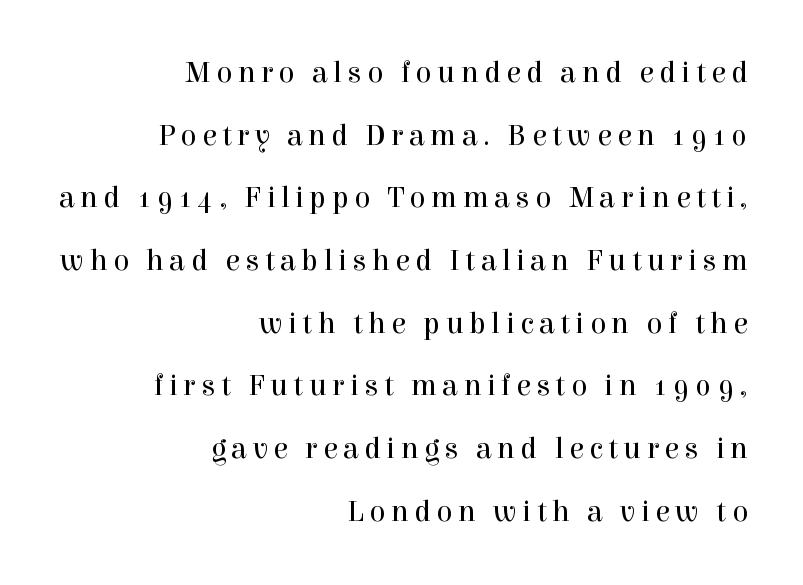
{"serif": "yes", "italic": "no", "bold": "no", "weight": "regular", "width": "normal", "x_height": "medium", "monospaced": "no", "underline": "no", "align": "right", "line_spacing": "loose", "line_spacing_ratio": 2.09, "glyph_px": 30}
